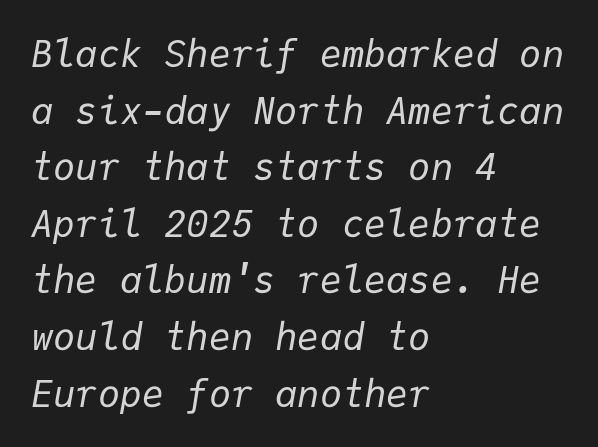
Successive baselines arrive at the customary interval. Here the designer chose a console-style face with uniform glyph widths. Stroke thickness stays within the range of a standard reading face or lighter. The lines in this sample share a left origin and differ only in where they stop.
